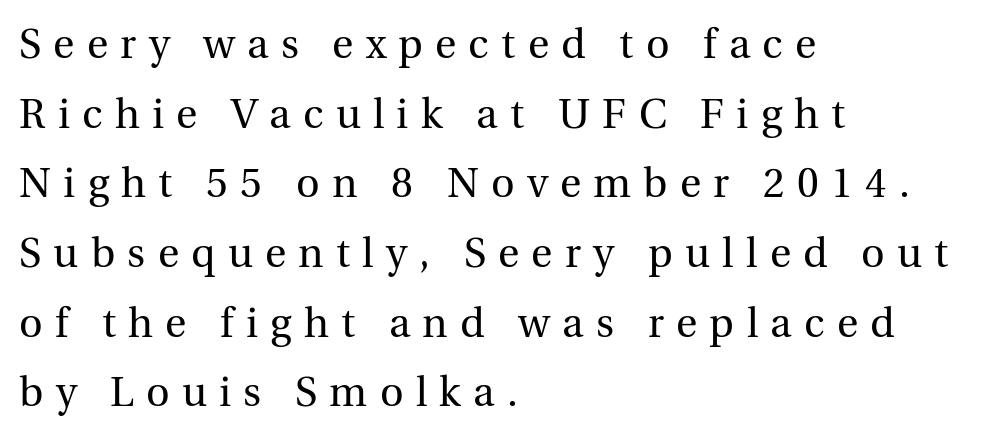
{"serif": "yes", "italic": "no", "bold": "no", "weight": "regular", "width": "normal", "x_height": "medium", "monospaced": "no", "underline": "no", "align": "left", "line_spacing": "normal", "line_spacing_ratio": 1.7, "letter_spacing": "wide", "letter_spacing_em": 0.3, "glyph_px": 41}
